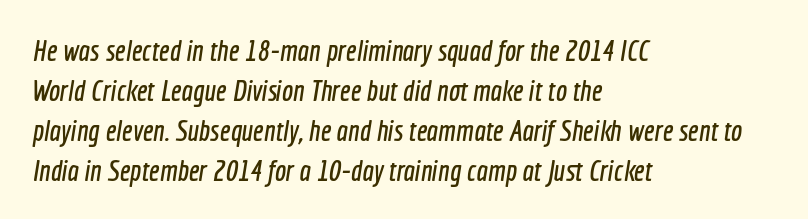
Character widths vary here, with narrow letters taking less room than wide ones. The face used here is rendered with its standard letterfit. Does the leading feel generous? No, just average. Check the space under the baseline: it is left empty. This is sans-serif lettering, the kind often seen on screens and signage.
